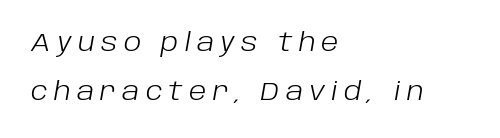
Q: Is the text bold? A: No.
Q: Is the text italic (slanted)? A: Yes, it leans right by about 10 degrees.
Q: Is the text underlined? A: No.
Q: How is the paragraph aligned? A: Left-aligned.
Q: Is the spacing between letters normal or unusually wide? A: Unusually wide.
Q: Is the spacing between lines tight, normal or loose? A: Loose.
